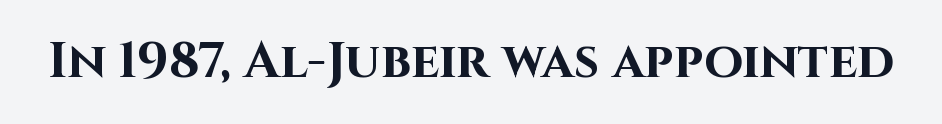
Q: Is the text bold? A: Yes.
Q: Is the text italic (slanted)? A: No, it is upright.
Q: Is the typeface a serif or a sans-serif typeface? A: Sans-serif.
Q: Is the text underlined? A: No.
Q: Is the spacing between letters normal or unusually wide? A: Normal.
Q: Width (condensed, normal, or wide)? A: Normal.
Q: Stroke contrast? A: High.
Q: x-height? A: Large.
Q: Monospaced? A: No.
